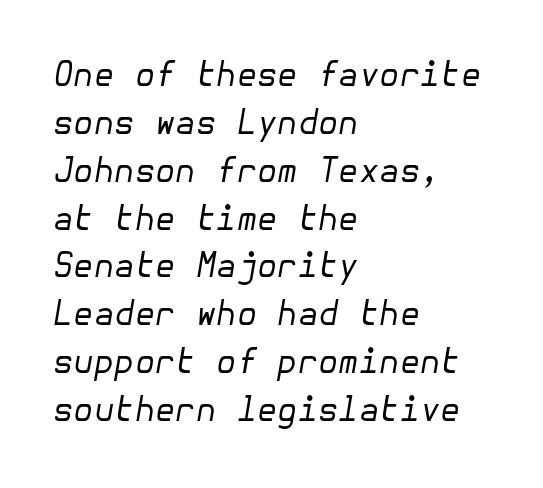
Q: Is the text bold? A: No.
Q: Is the text italic (slanted)? A: Yes, it leans right by about 10 degrees.
Q: Is the text underlined? A: No.
Q: How is the paragraph aligned? A: Left-aligned.
Q: Is the spacing between letters normal or unusually wide? A: Normal.
Q: Is the spacing between lines tight, normal or loose? A: Normal.
Q: Width (condensed, normal, or wide)? A: Normal.
Q: Stroke contrast? A: Low.
Q: x-height? A: Medium.
